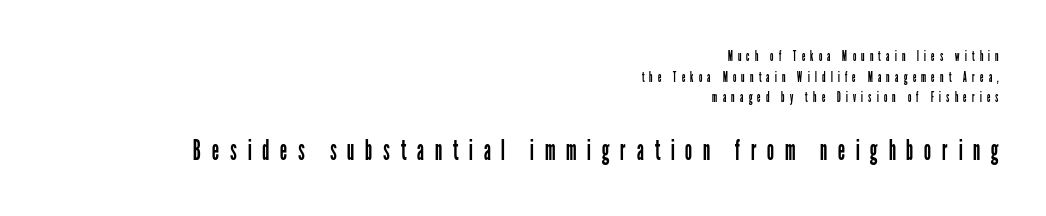
{"serif": "no", "italic": "no", "bold": "no", "weight": "regular", "width": "condensed", "stroke_contrast": "low", "x_height": "medium", "monospaced": "no", "underline": "no", "align": "right", "line_spacing": "normal", "line_spacing_ratio": 1.48, "letter_spacing": "wide", "letter_spacing_em": 0.36, "larger_block": "second", "size_ratio": 2.07, "glyph_px": 29}
